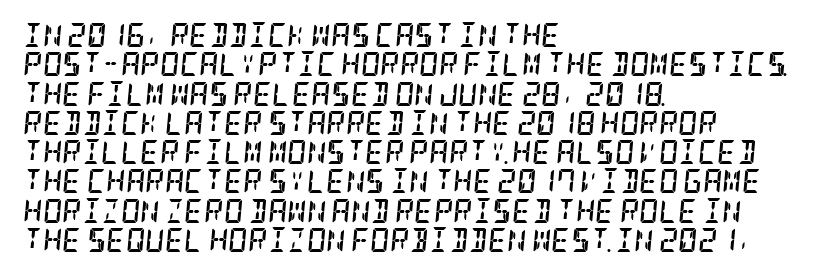
The tracking reads as untouched default to a designer's eye. In CSS terms this would be text-align: left. The font is running at its bold setting. Beneath every word, the page is bare. Looking at the ascenders, they clearly lean.
